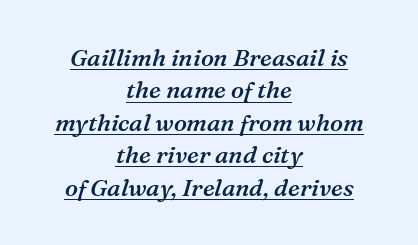
{"italic": "yes", "lean": "right", "slant_degrees": 16, "bold": "semi", "underline": "yes", "align": "center", "line_spacing": "normal", "line_spacing_ratio": 1.35, "letter_spacing": "normal", "letter_spacing_em": 0.0, "glyph_px": 24}
